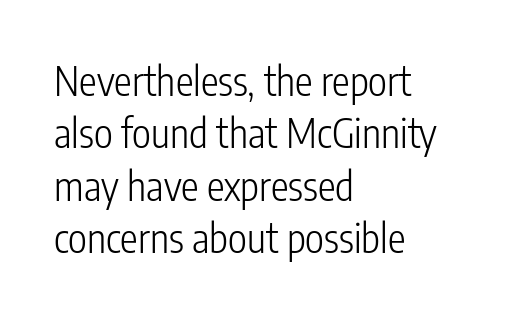
Characters follow at the spacing the type designer built in. Italic? Not at all — the glyphs are vertical. One-word summary of the alignment: left. Whoever set this chose a conventional vertical rhythm.
